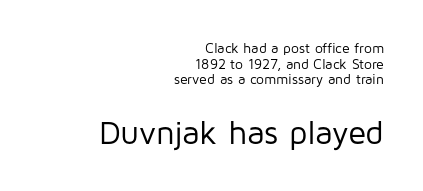
Q: Is the text bold? A: No.
Q: Is the text italic (slanted)? A: No, it is upright.
Q: Is the typeface a serif or a sans-serif typeface? A: Sans-serif.
Q: Is the text underlined? A: No.
Q: How is the paragraph aligned? A: Right-aligned.
Q: Is the spacing between letters normal or unusually wide? A: Normal.
Q: Is the spacing between lines tight, normal or loose? A: Tight.
Q: Which block of text is set in a larger size, the first (top) or the second (bottom)? A: The second (bottom) one.
Q: Width (condensed, normal, or wide)? A: Normal.
Q: Stroke contrast? A: Low.
Q: x-height? A: Medium.
Q: Monospaced? A: No.
